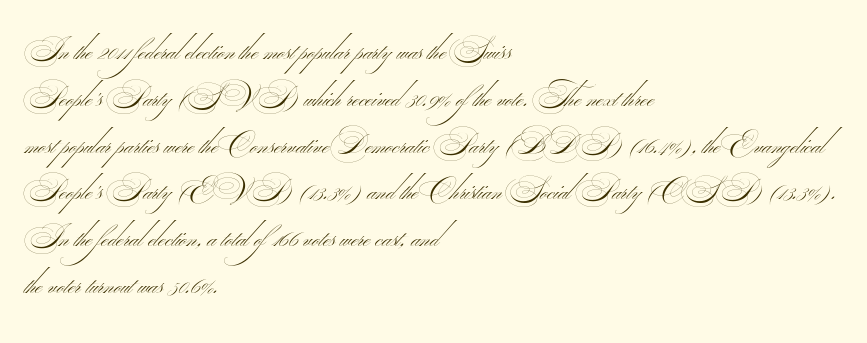
The line texture is even and compact thanks to regular tracking. Line spacing here is normal. Note the varied advance widths — an 'i' is clearly narrower than an 'm'. These lines are composed in type without serifs. Each stroke keeps to a modest, everyday thickness or less. The string is rendered with underlining switched off.
